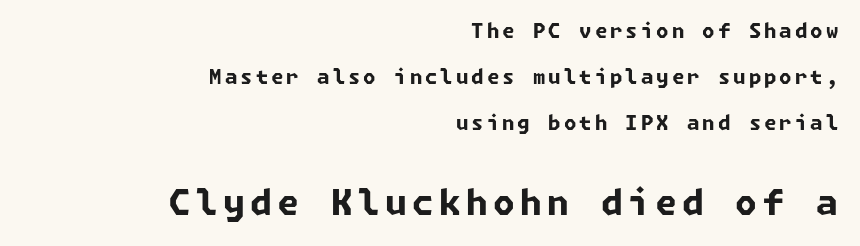
Q: Is the text bold? A: Yes.
Q: Is the typeface a serif or a sans-serif typeface? A: Sans-serif.
Q: Is the text underlined? A: No.
Q: How is the paragraph aligned? A: Right-aligned.
Q: Is the spacing between lines tight, normal or loose? A: Loose.
Q: Which block of text is set in a larger size, the first (top) or the second (bottom)? A: The second (bottom) one.
Q: Width (condensed, normal, or wide)? A: Normal.
Q: Stroke contrast? A: Low.
Q: x-height? A: Medium.
